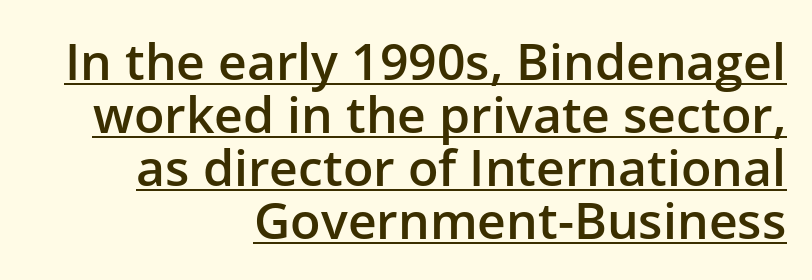
A flush-right, rag-left setting is used for this passage. Every letter is mildly thick-stroked: semibold rather than bold. The space between consecutive lines is stingy. Ordinary non-slanted type is in use. The characters display no serif detailing; their extremities are plain. Inter-character spacing is left at the font's built-in metrics.
